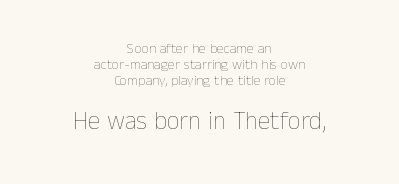
The image shows 25 px text type, upright; set centered, tight line spacing (1.15x), normal letter spacing, not underlined; the second (bottom) block is 1.79x larger.
